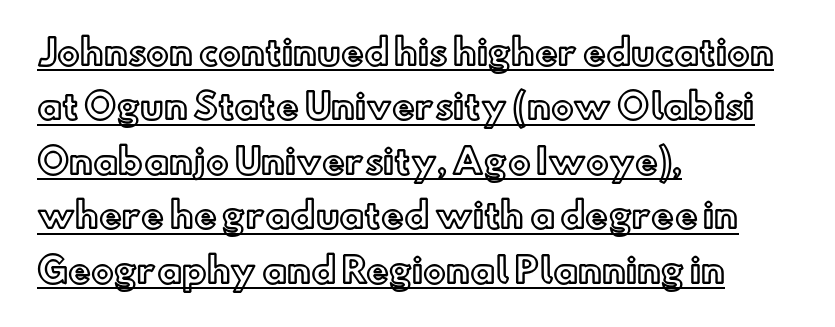
Q: Is the text italic (slanted)? A: No, it is upright.
Q: Is the text underlined? A: Yes.
Q: How is the paragraph aligned? A: Left-aligned.
Q: Is the spacing between letters normal or unusually wide? A: Normal.
Q: Is the spacing between lines tight, normal or loose? A: Normal.
Q: Width (condensed, normal, or wide)? A: Normal.
Q: x-height? A: Small.
Q: Monospaced? A: No.
